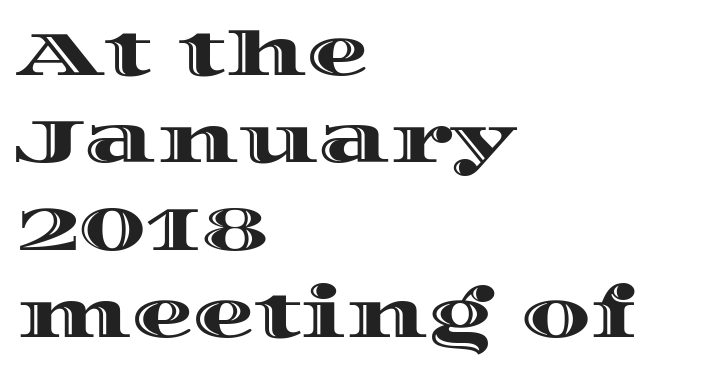
{"italic": "no", "width": "wide", "x_height": "large", "monospaced": "no", "underline": "no", "align": "left", "line_spacing": "normal", "line_spacing_ratio": 1.41, "letter_spacing": "normal", "letter_spacing_em": 0.0, "glyph_px": 62}
